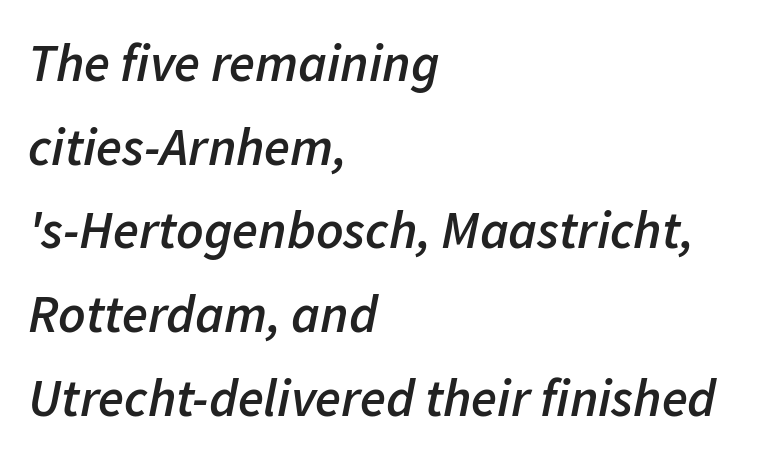
Q: Is the text bold? A: Semi-bold.
Q: Is the text italic (slanted)? A: Yes, it leans right by about 11 degrees.
Q: Is the text underlined? A: No.
Q: How is the paragraph aligned? A: Left-aligned.
Q: Is the spacing between letters normal or unusually wide? A: Normal.
Q: Is the spacing between lines tight, normal or loose? A: Normal.
Q: Width (condensed, normal, or wide)? A: Normal.
Q: Stroke contrast? A: Low.
Q: x-height? A: Medium.
Q: Monospaced? A: No.
